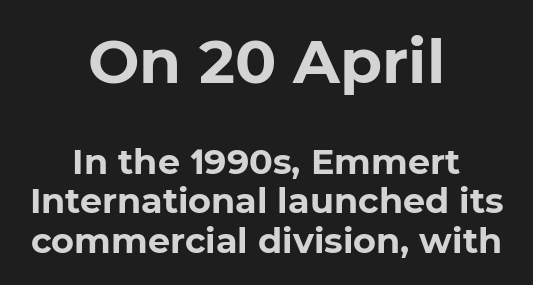
{"serif": "no", "bold": "yes", "weight": "bold", "width": "normal", "stroke_contrast": "low", "x_height": "medium", "monospaced": "no", "underline": "no", "align": "center", "line_spacing": "tight", "line_spacing_ratio": 1.12, "letter_spacing": "normal", "letter_spacing_em": 0.0, "larger_block": "first", "size_ratio": 1.74, "glyph_px": 61}
